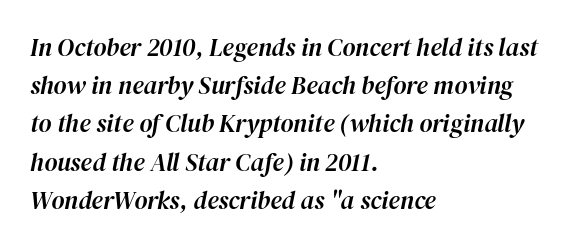
The image shows 25 px text type, italic (leaning right); set left-aligned, normal line spacing (1.53x), normal letter spacing, not underlined.
